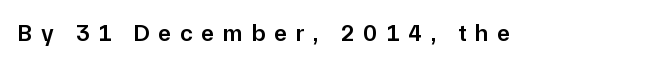
Bold? Not quite — semibold, heavier than regular but stopping short. A typesetter would call this heavily tracked-out type. Designer's note — italics off, roman on. The glyphs are unaccompanied by any horizontal stroke below them.
